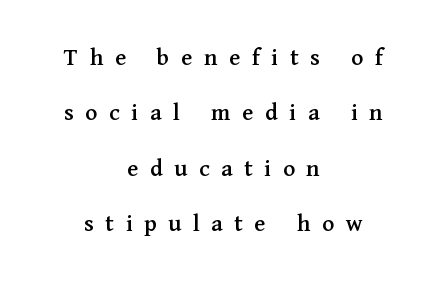
The image shows 25 px text type, upright; set centered, loose line spacing (2.22x), unusually wide letter spacing (+0.46 em), not underlined.
